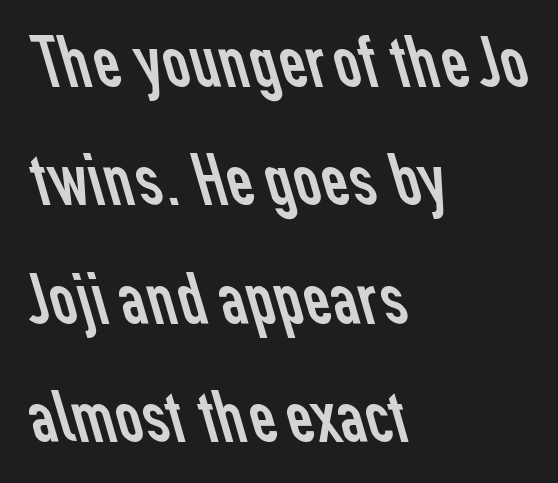
{"serif": "no", "bold": "no", "weight": "regular", "width": "normal", "stroke_contrast": "low", "x_height": "medium", "monospaced": "no", "underline": "no", "align": "left", "line_spacing": "normal", "line_spacing_ratio": 1.58, "letter_spacing": "normal", "letter_spacing_em": 0.0, "glyph_px": 75}
